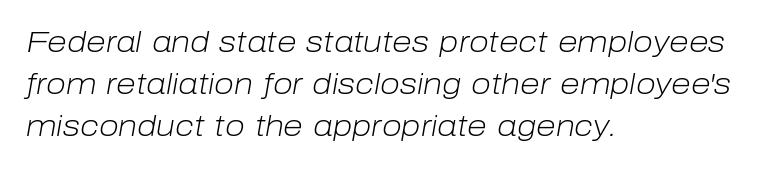
{"italic": "yes", "lean": "right", "slant_degrees": 10, "bold": "no", "weight": "light", "width": "normal", "stroke_contrast": "low", "x_height": "medium", "monospaced": "no", "underline": "no", "align": "left", "line_spacing": "normal", "line_spacing_ratio": 1.44, "letter_spacing": "normal", "letter_spacing_em": 0.0, "glyph_px": 29}
